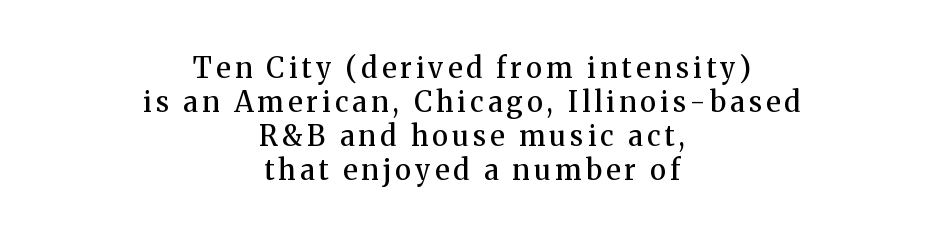
The image shows 28 px semibold serif type, upright; set centered, line spacing 1.22x, not underlined; medium stroke contrast and a medium x-height.
